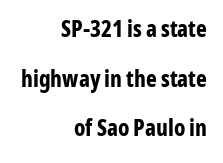
{"italic": "no", "bold": "yes", "underline": "no", "align": "right", "line_spacing": "loose", "line_spacing_ratio": 2.16, "letter_spacing": "normal", "letter_spacing_em": 0.0, "glyph_px": 23}
